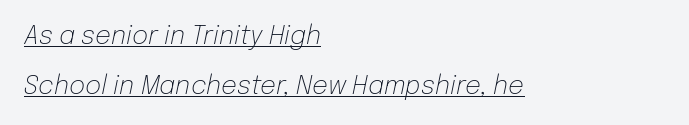
The image shows 25 px text type, italic (leaning right); set left-aligned, loose line spacing (2.02x), normal letter spacing, underlined.
